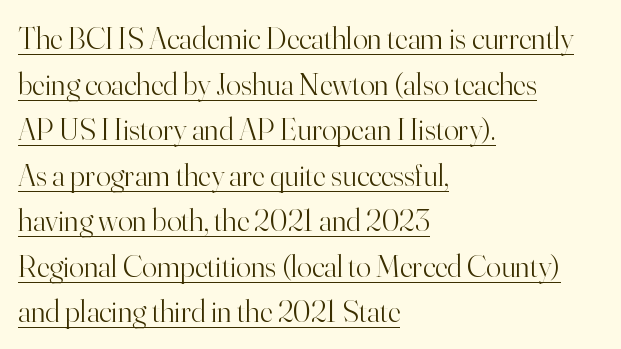
The image shows 31 px light serif type, upright; set left-aligned, normal line spacing (1.47x), normal letter spacing, underlined; high stroke contrast and a small x-height.
